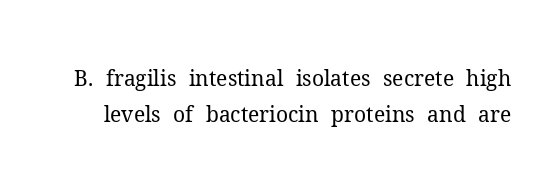
{"italic": "no", "bold": "no", "underline": "no", "line_spacing_ratio": 1.73, "letter_spacing": "normal", "letter_spacing_em": 0.0, "glyph_px": 21}
